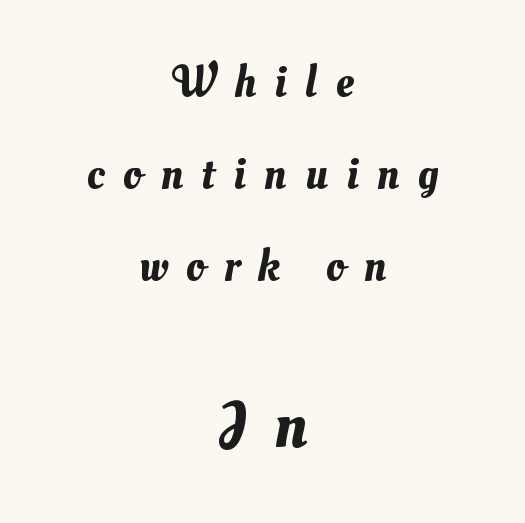
The image shows 67 px text type; set centered, loose line spacing (2.04x), unusually wide letter spacing (+0.41 em), not underlined; the second (bottom) block is 1.49x larger; medium stroke contrast and a small x-height.
